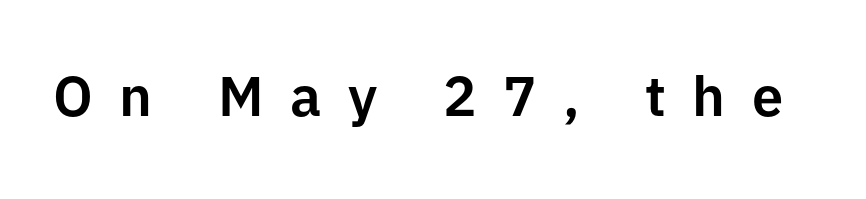
Q: Is the text italic (slanted)? A: No, it is upright.
Q: Is the typeface a serif or a sans-serif typeface? A: Sans-serif.
Q: Is the text underlined? A: No.
Q: Is the spacing between letters normal or unusually wide? A: Unusually wide.
Q: Width (condensed, normal, or wide)? A: Normal.
Q: Stroke contrast? A: Low.
Q: x-height? A: Medium.
Q: Monospaced? A: No.
